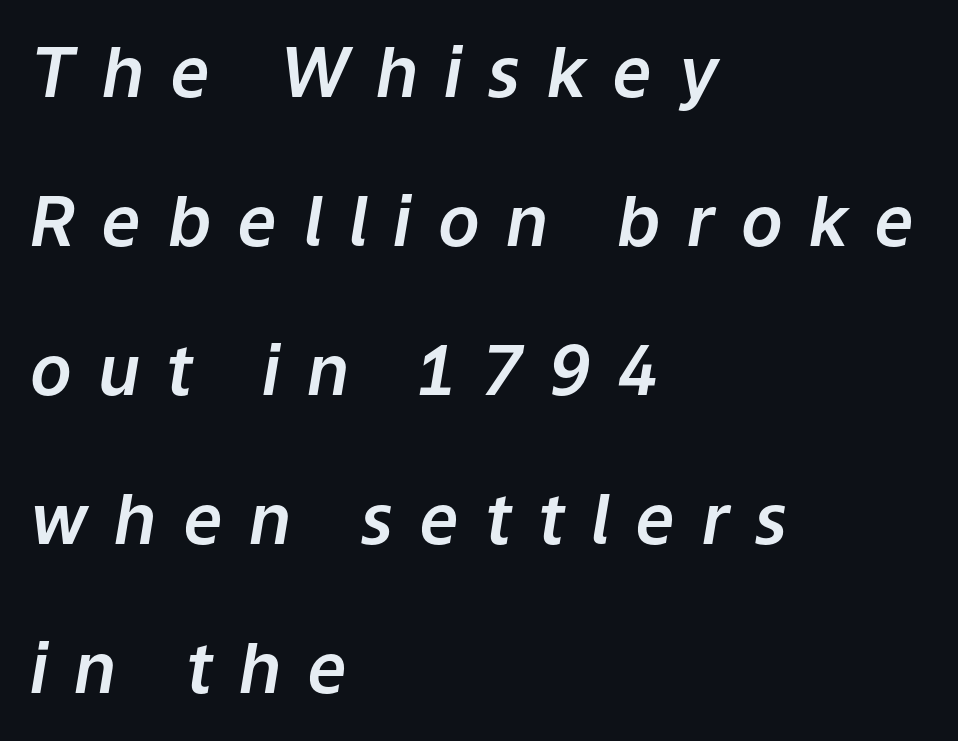
The image shows 69 px text type, italic (leaning right); set left-aligned, loose line spacing (2.16x), unusually wide letter spacing (+0.38 em), not underlined; low stroke contrast and a medium x-height.
